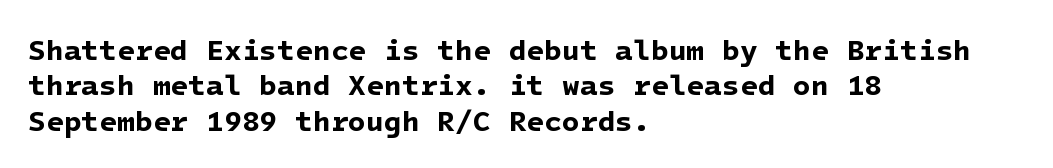
Q: Is the text bold? A: Yes.
Q: Is the typeface a serif or a sans-serif typeface? A: Sans-serif.
Q: Is the text underlined? A: No.
Q: How is the paragraph aligned? A: Left-aligned.
Q: Is the spacing between letters normal or unusually wide? A: Normal.
Q: Width (condensed, normal, or wide)? A: Normal.
Q: Stroke contrast? A: Low.
Q: x-height? A: Medium.
